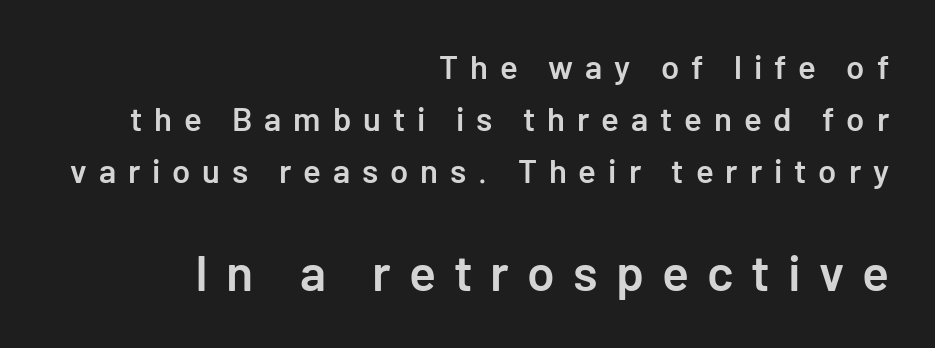
Q: Is the text bold? A: Semi-bold.
Q: Is the text italic (slanted)? A: No, it is upright.
Q: Is the typeface a serif or a sans-serif typeface? A: Sans-serif.
Q: Is the text underlined? A: No.
Q: How is the paragraph aligned? A: Right-aligned.
Q: Is the spacing between letters normal or unusually wide? A: Unusually wide.
Q: Is the spacing between lines tight, normal or loose? A: Normal.
Q: Which block of text is set in a larger size, the first (top) or the second (bottom)? A: The second (bottom) one.
Q: Width (condensed, normal, or wide)? A: Normal.
Q: Stroke contrast? A: Low.
Q: x-height? A: Medium.
